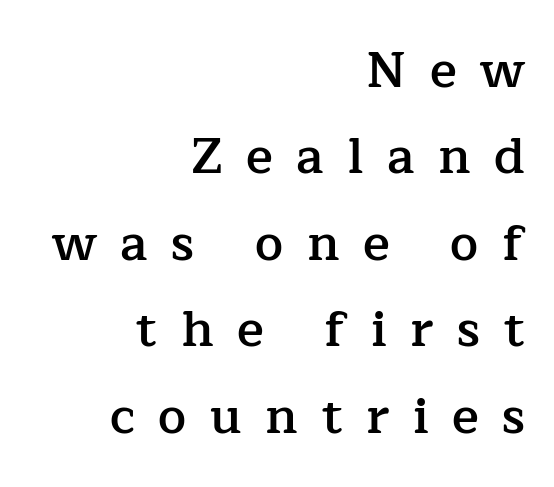
Q: Is the text bold? A: Semi-bold.
Q: Is the text italic (slanted)? A: No, it is upright.
Q: Is the typeface a serif or a sans-serif typeface? A: Serif.
Q: Is the text underlined? A: No.
Q: How is the paragraph aligned? A: Right-aligned.
Q: Is the spacing between letters normal or unusually wide? A: Unusually wide.
Q: Width (condensed, normal, or wide)? A: Normal.
Q: Stroke contrast? A: Low.
Q: x-height? A: Medium.
Q: Monospaced? A: No.
